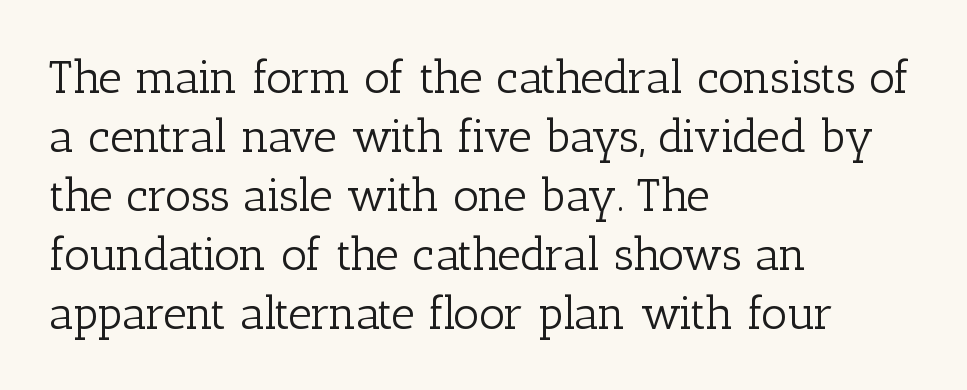
{"serif": "yes", "italic": "no", "bold": "no", "weight": "light", "width": "normal", "stroke_contrast": "low", "x_height": "medium", "monospaced": "no", "underline": "no", "align": "left", "line_spacing": "normal", "line_spacing_ratio": 1.28, "letter_spacing": "normal", "letter_spacing_em": 0.0, "glyph_px": 46}
